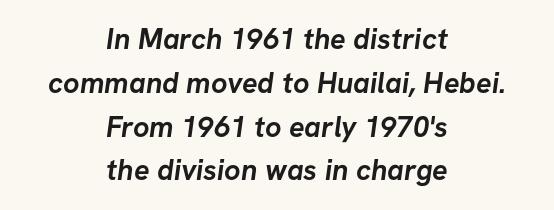
The whitespace from short lines is split evenly between both sides. The passage shown is typeset with a sans-serif family. The baseline area is clear. In terms of letterspacing, this is plain default setting. Students, observe: this is what conventionally led text looks like. Is this a fixed-width face? No — the glyphs have proportional, varying widths.
